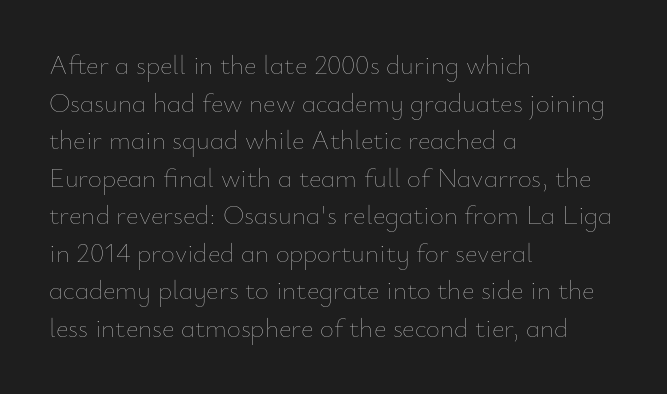
Q: Is the text bold? A: No.
Q: Is the text italic (slanted)? A: No, it is upright.
Q: Is the text underlined? A: No.
Q: How is the paragraph aligned? A: Left-aligned.
Q: Is the spacing between letters normal or unusually wide? A: Normal.
Q: Is the spacing between lines tight, normal or loose? A: Normal.
